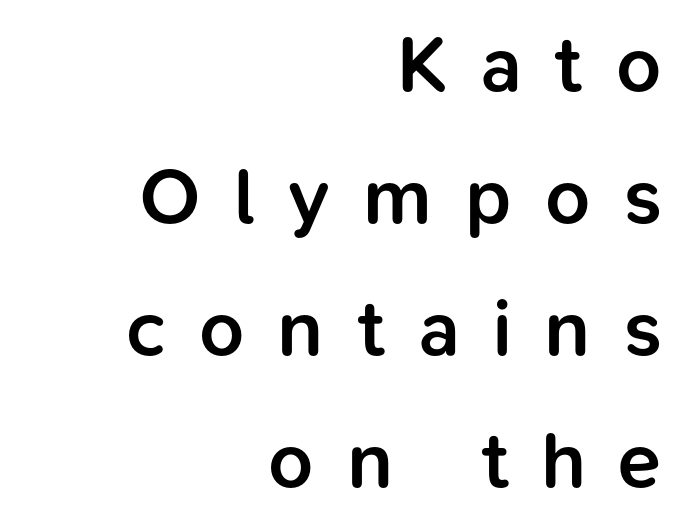
Q: Is the text bold? A: Semi-bold.
Q: Is the text italic (slanted)? A: No, it is upright.
Q: Is the typeface a serif or a sans-serif typeface? A: Sans-serif.
Q: Is the text underlined? A: No.
Q: How is the paragraph aligned? A: Right-aligned.
Q: Is the spacing between letters normal or unusually wide? A: Unusually wide.
Q: Is the spacing between lines tight, normal or loose? A: Normal.
Q: Width (condensed, normal, or wide)? A: Normal.
Q: Stroke contrast? A: Low.
Q: x-height? A: Medium.
Q: Monospaced? A: No.
